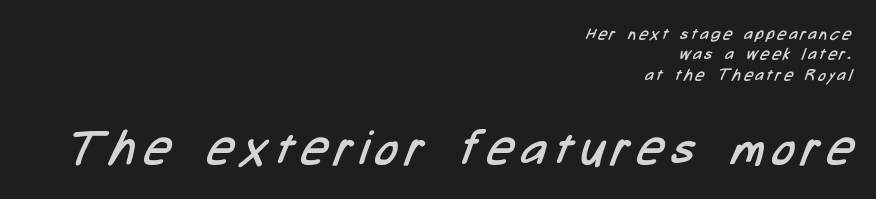
The image shows 47 px regular-weight, condensed sans-serif type; set right-aligned, normal line spacing (1.27x), not underlined; the second (bottom) block is 2.94x larger; low stroke contrast and a medium x-height.
